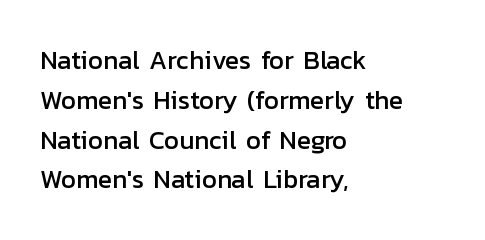
Q: Is the text italic (slanted)? A: No, it is upright.
Q: Is the text underlined? A: No.
Q: How is the paragraph aligned? A: Left-aligned.
Q: Is the spacing between letters normal or unusually wide? A: Normal.
Q: Is the spacing between lines tight, normal or loose? A: Normal.
